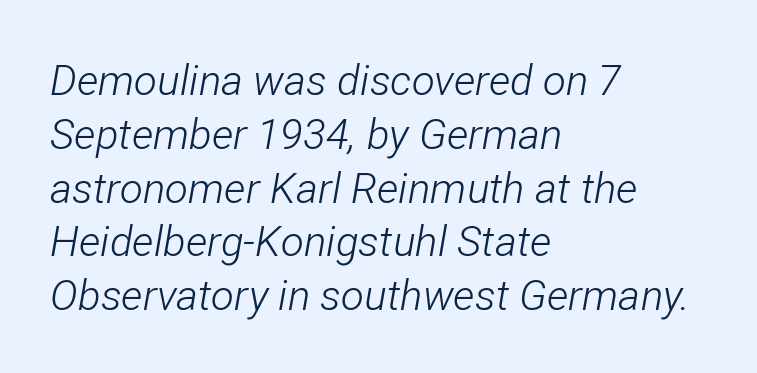
The image shows 42 px light, condensed type, italic (leaning right); set left-aligned, normal line spacing (1.28x), normal letter spacing, not underlined; low stroke contrast and a medium x-height.
